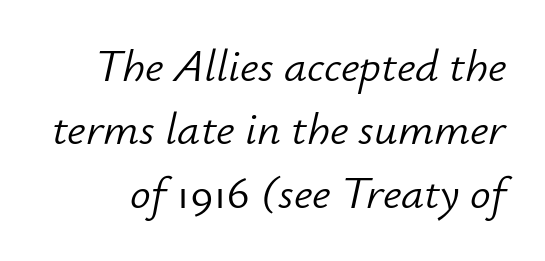
Q: Is the text bold? A: No.
Q: Is the text italic (slanted)? A: Yes, it leans right by about 12 degrees.
Q: Is the text underlined? A: No.
Q: Is the spacing between letters normal or unusually wide? A: Normal.
Q: Is the spacing between lines tight, normal or loose? A: Normal.
Q: Width (condensed, normal, or wide)? A: Normal.
Q: Stroke contrast? A: Low.
Q: x-height? A: Small.
Q: Monospaced? A: No.
